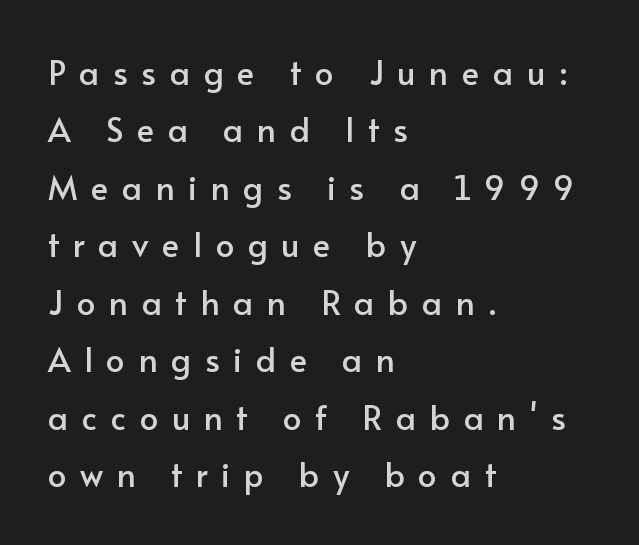
The image shows 33 px sans-serif type, upright; set left-aligned, line spacing 1.74x, unusually wide letter spacing (+0.41 em), not underlined; low stroke contrast and a small x-height.
